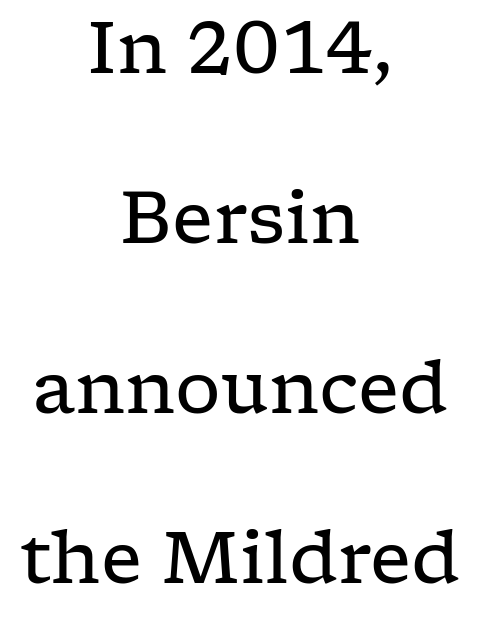
{"serif": "yes", "italic": "no", "bold": "no", "weight": "regular", "width": "wide", "stroke_contrast": "low", "x_height": "medium", "monospaced": "no", "underline": "no", "align": "center", "line_spacing": "loose", "line_spacing_ratio": 2.36, "letter_spacing": "normal", "letter_spacing_em": 0.0, "glyph_px": 72}
